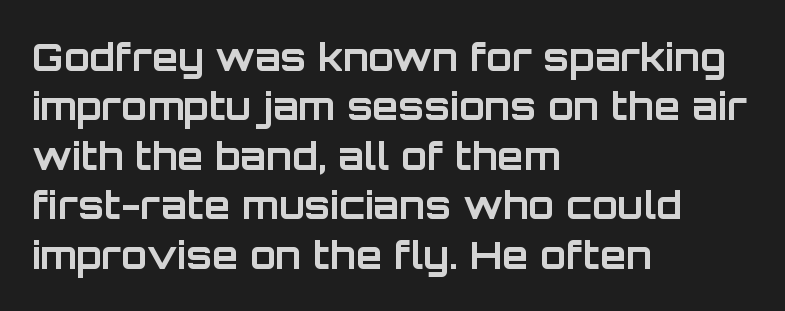
The image shows 38 px bold sans-serif type, upright; set left-aligned, normal line spacing (1.3x), normal letter spacing, not underlined; low stroke contrast and a large x-height.
